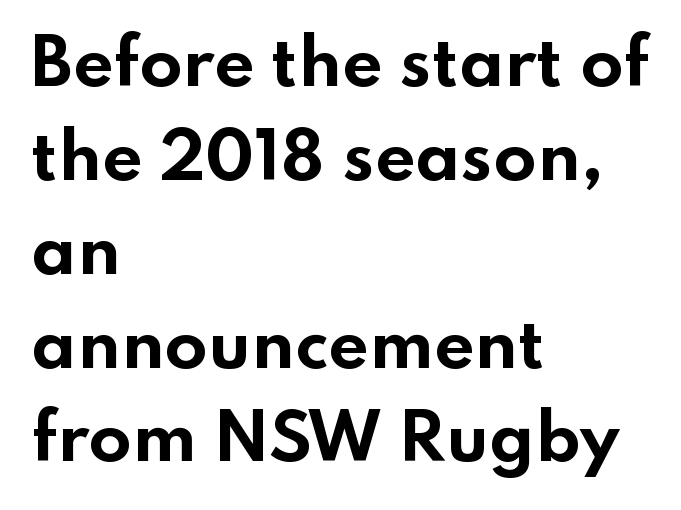
Q: Is the text bold? A: Yes.
Q: Is the text italic (slanted)? A: No, it is upright.
Q: Is the typeface a serif or a sans-serif typeface? A: Sans-serif.
Q: Is the text underlined? A: No.
Q: How is the paragraph aligned? A: Left-aligned.
Q: Is the spacing between letters normal or unusually wide? A: Normal.
Q: Is the spacing between lines tight, normal or loose? A: Normal.
Q: Width (condensed, normal, or wide)? A: Wide.
Q: Stroke contrast? A: Low.
Q: x-height? A: Small.
Q: Monospaced? A: No.
